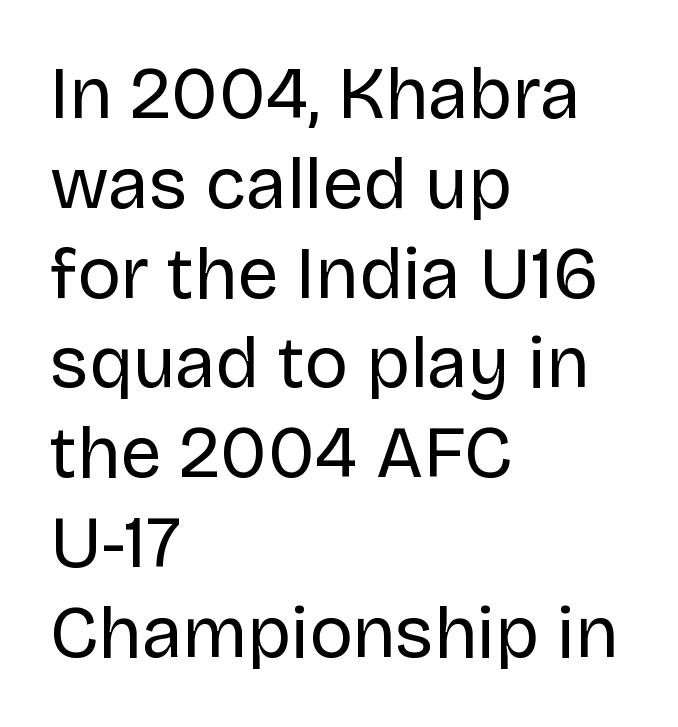
Q: Is the text bold? A: No.
Q: Is the text italic (slanted)? A: No, it is upright.
Q: Is the typeface a serif or a sans-serif typeface? A: Sans-serif.
Q: Is the text underlined? A: No.
Q: How is the paragraph aligned? A: Left-aligned.
Q: Is the spacing between letters normal or unusually wide? A: Normal.
Q: Width (condensed, normal, or wide)? A: Normal.
Q: Stroke contrast? A: Low.
Q: x-height? A: Large.
Q: Monospaced? A: No.
